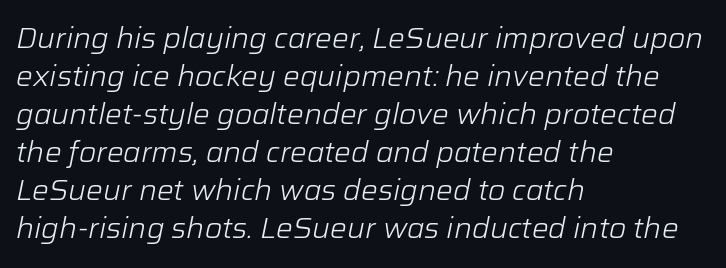
The image shows 28 px light type, italic (leaning right); set left-aligned, normal line spacing (1.36x), normal letter spacing, not underlined; low stroke contrast and a medium x-height.
